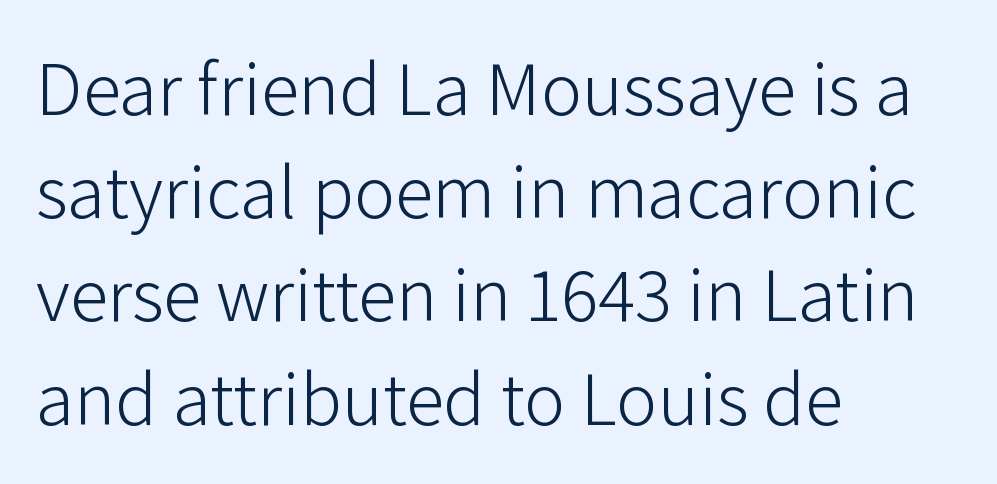
{"serif": "no", "italic": "no", "bold": "no", "weight": "light", "width": "normal", "stroke_contrast": "low", "x_height": "medium", "monospaced": "no", "underline": "no", "align": "left", "line_spacing": "normal", "line_spacing_ratio": 1.34, "letter_spacing": "normal", "letter_spacing_em": 0.0, "glyph_px": 77}
